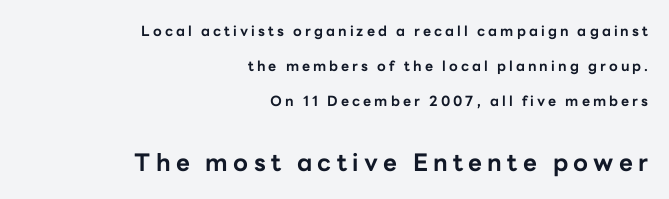
Q: Is the text bold? A: Yes.
Q: Is the text italic (slanted)? A: No, it is upright.
Q: Is the text underlined? A: No.
Q: How is the paragraph aligned? A: Right-aligned.
Q: Is the spacing between letters normal or unusually wide? A: Unusually wide.
Q: Is the spacing between lines tight, normal or loose? A: Loose.
Q: Which block of text is set in a larger size, the first (top) or the second (bottom)? A: The second (bottom) one.
